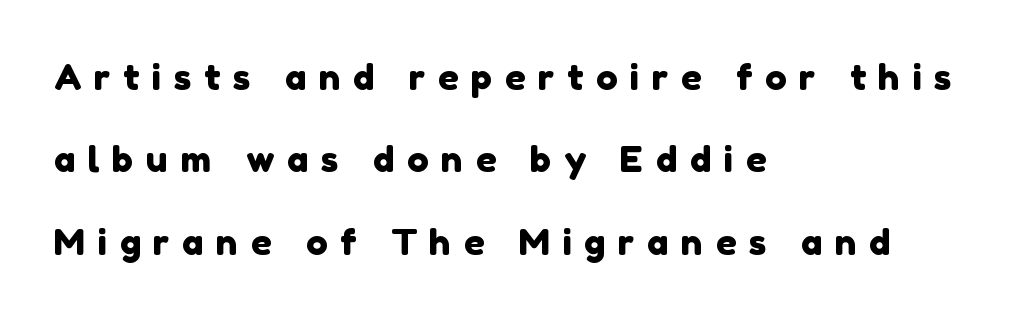
Q: Is the typeface a serif or a sans-serif typeface? A: Sans-serif.
Q: Is the text underlined? A: No.
Q: How is the paragraph aligned? A: Left-aligned.
Q: Is the spacing between letters normal or unusually wide? A: Unusually wide.
Q: Is the spacing between lines tight, normal or loose? A: Loose.
Q: Width (condensed, normal, or wide)? A: Normal.
Q: Stroke contrast? A: Low.
Q: x-height? A: Medium.
Q: Monospaced? A: No.
